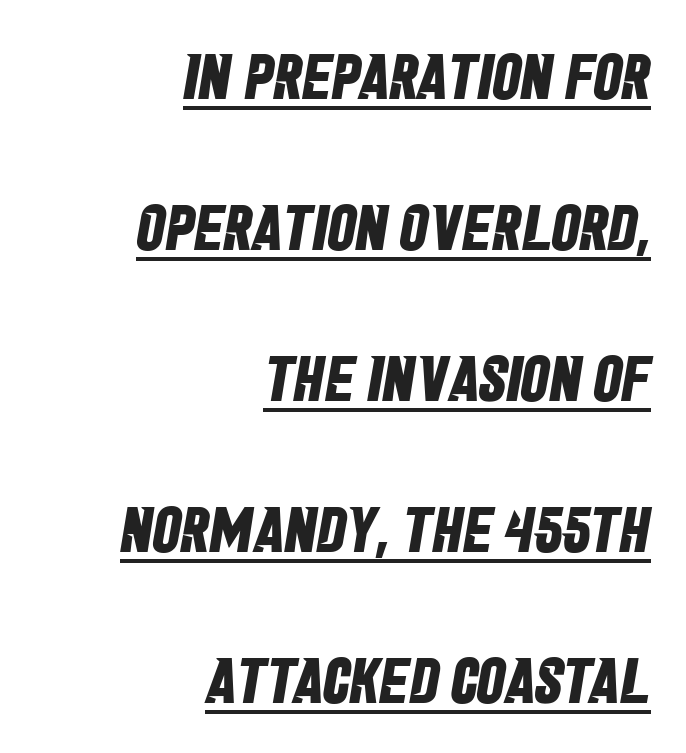
The image shows 64 px bold, condensed sans-serif type; set right-aligned, loose line spacing (2.36x), normal letter spacing, underlined; low stroke contrast and a large x-height.
